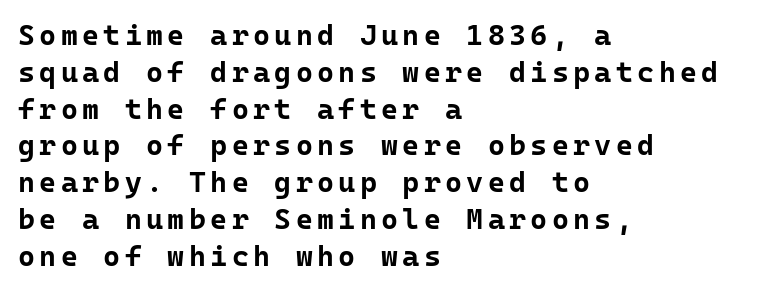
Note: no serifs on the glyphs. The letters stand straight up with perfectly vertical stems. Typeset ragged right — the left edge is the straight one. Lines of text with bare space underneath. These words are printed bold, with thick strokes throughout.
